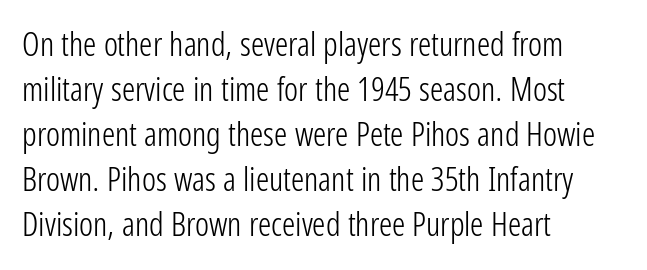
Notice how the stems are strictly vertical — no italics here. These lines are set flush left with a ragged right edge. A sans-serif font was chosen for this passage. How would I describe the line gaps? Plain and ordinary. Clear beneath every line of the passage.
